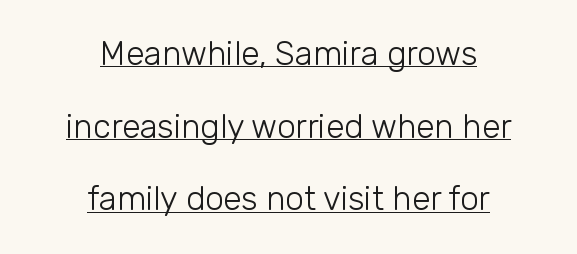
{"serif": "no", "italic": "no", "bold": "no", "weight": "light", "width": "normal", "stroke_contrast": "low", "x_height": "medium", "monospaced": "no", "underline": "yes", "align": "center", "line_spacing": "loose", "line_spacing_ratio": 2.2, "letter_spacing": "normal", "letter_spacing_em": 0.0, "glyph_px": 33}
